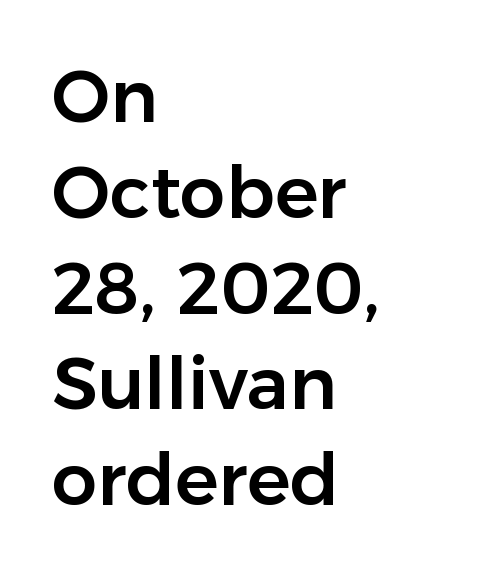
The image shows 72 px sans-serif type, upright; set left-aligned, normal line spacing (1.33x), normal letter spacing, not underlined; low stroke contrast and a medium x-height.
